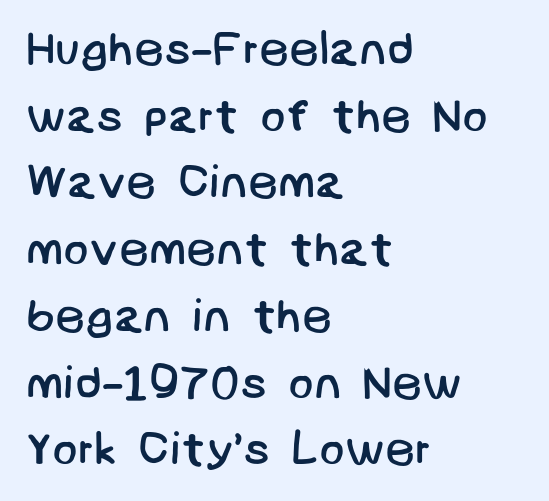
{"serif": "no", "bold": "no", "weight": "regular", "width": "normal", "stroke_contrast": "low", "x_height": "large", "underline": "no", "align": "left", "line_spacing": "normal", "line_spacing_ratio": 1.42, "letter_spacing": "normal", "letter_spacing_em": 0.0, "glyph_px": 47}
